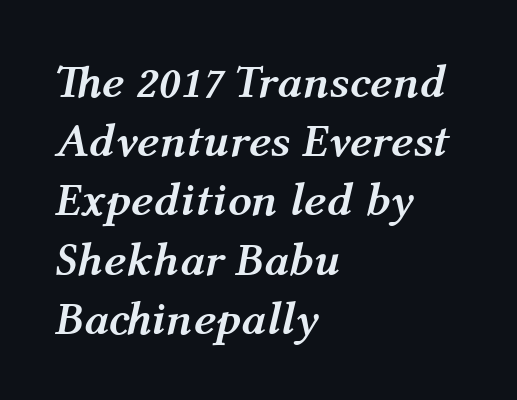
Q: Is the text bold? A: Yes.
Q: Is the text italic (slanted)? A: Yes, it leans right by about 12 degrees.
Q: Is the text underlined? A: No.
Q: How is the paragraph aligned? A: Left-aligned.
Q: Is the spacing between letters normal or unusually wide? A: Normal.
Q: Is the spacing between lines tight, normal or loose? A: Normal.
Q: Width (condensed, normal, or wide)? A: Normal.
Q: Stroke contrast? A: Medium.
Q: x-height? A: Medium.
Q: Monospaced? A: No.
